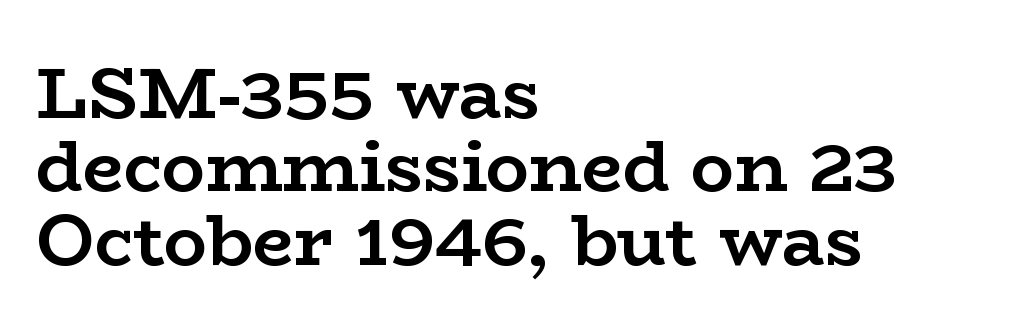
The image shows 72 px semibold, wide serif type, upright; set left-aligned, tight line spacing (1.02x), normal letter spacing, not underlined; low stroke contrast and a medium x-height.
